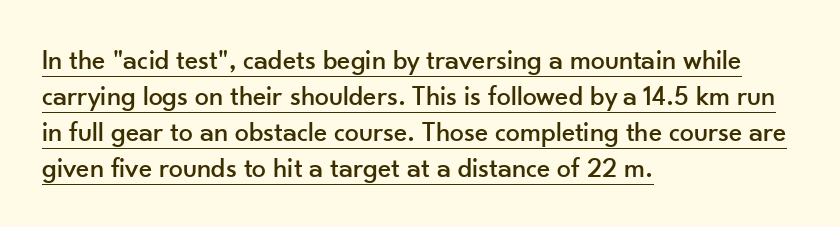
The image shows 28 px sans-serif type, upright; set left-aligned, normal line spacing (1.29x), normal letter spacing, underlined; low stroke contrast and a small x-height.
